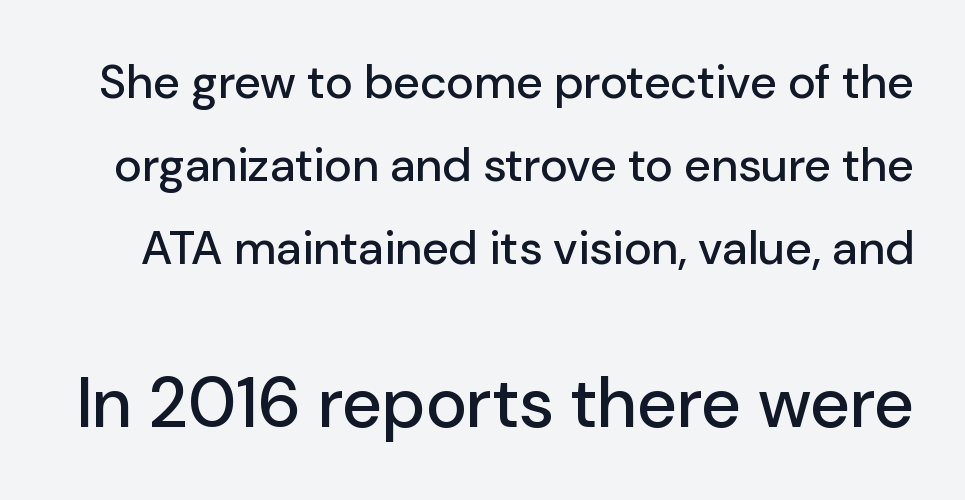
Q: Is the text italic (slanted)? A: No, it is upright.
Q: Is the typeface a serif or a sans-serif typeface? A: Sans-serif.
Q: Is the text underlined? A: No.
Q: Is the spacing between letters normal or unusually wide? A: Normal.
Q: Which block of text is set in a larger size, the first (top) or the second (bottom)? A: The second (bottom) one.
Q: Width (condensed, normal, or wide)? A: Normal.
Q: Stroke contrast? A: Low.
Q: x-height? A: Medium.
Q: Monospaced? A: No.
